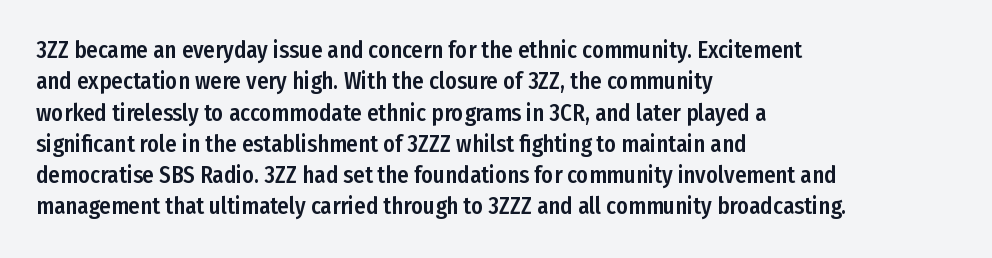
Q: Is the text italic (slanted)? A: No, it is upright.
Q: Is the text underlined? A: No.
Q: How is the paragraph aligned? A: Left-aligned.
Q: Is the spacing between letters normal or unusually wide? A: Normal.
Q: Is the spacing between lines tight, normal or loose? A: Normal.
